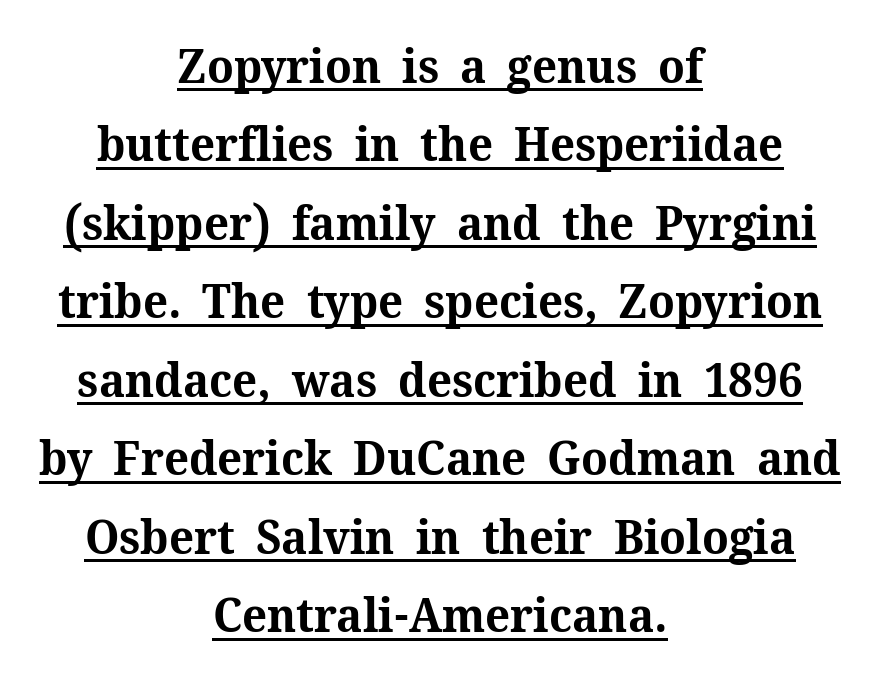
Horizontal bands of white between lines are of average thickness. Inter-character spacing is left at the font's built-in metrics. Looks like regular typesetting: each glyph gets only the width it needs. Strokes here are thick enough to call this a true bold. In designer terms, the underline attribute is active on this setting.
